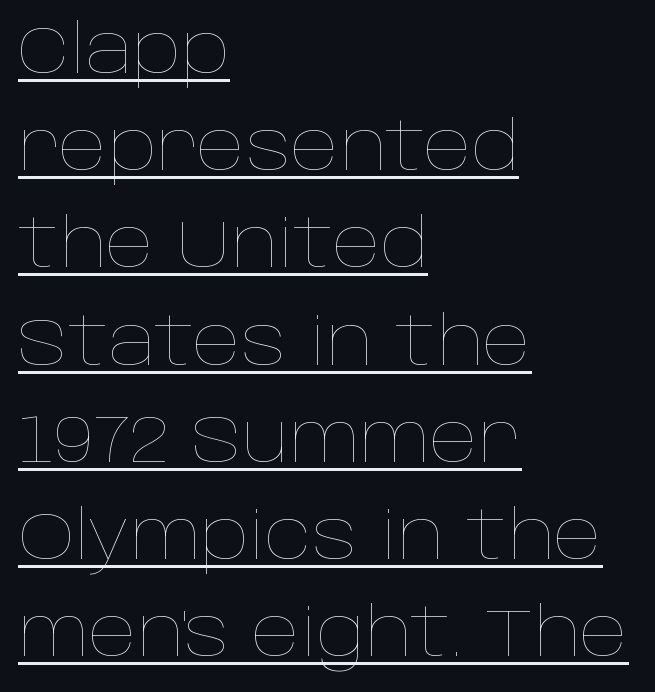
Does a line run under the words? Yes, clearly. In terms of posture, this sample is upright. Does the leading feel generous? No, just average. This rendering uses left alignment, leaving the right contour irregular. Short note: letters normally spaced. You could not count columns in this text — the font is proportionally spaced.
